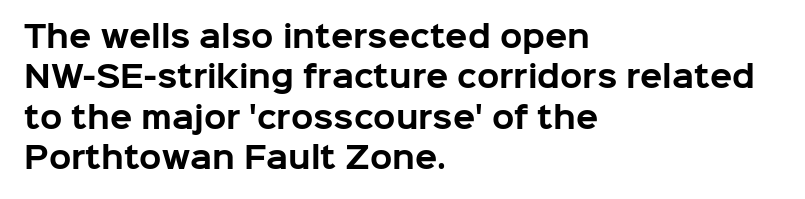
{"serif": "no", "italic": "no", "bold": "yes", "weight": "bold", "width": "normal", "stroke_contrast": "low", "x_height": "medium", "monospaced": "no", "underline": "no", "align": "left", "line_spacing": "normal", "line_spacing_ratio": 1.39, "letter_spacing": "normal", "letter_spacing_em": 0.0, "glyph_px": 29}
